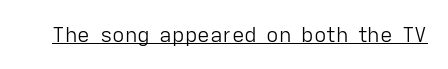
The image shows 21 px text type, upright; set normal letter spacing, underlined.
